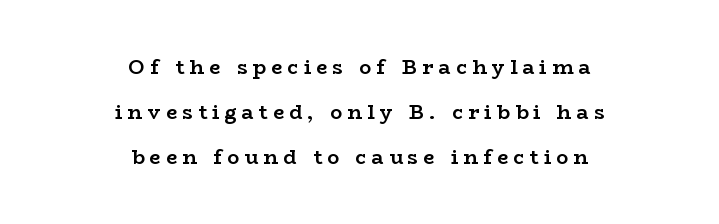
Q: Is the text bold? A: Yes.
Q: Is the text italic (slanted)? A: No, it is upright.
Q: Is the text underlined? A: No.
Q: How is the paragraph aligned? A: Centered.
Q: Is the spacing between letters normal or unusually wide? A: Unusually wide.
Q: Is the spacing between lines tight, normal or loose? A: Loose.
